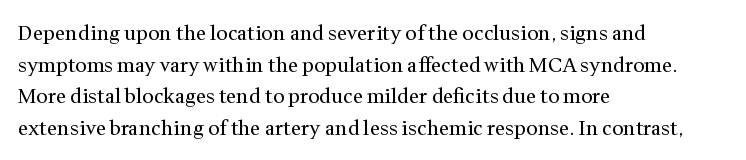
Q: Is the text bold? A: No.
Q: Is the text italic (slanted)? A: No, it is upright.
Q: Is the text underlined? A: No.
Q: How is the paragraph aligned? A: Left-aligned.
Q: Is the spacing between letters normal or unusually wide? A: Normal.
Q: Is the spacing between lines tight, normal or loose? A: Normal.
